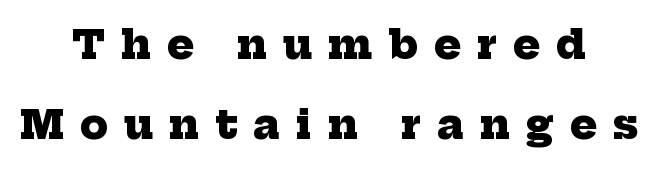
Varying glyph widths throughout — classic text-font behaviour. In terms of letterform style, serifs are clearly present. What weight is shown? A full bold with thick strokes. Quick note: underline off. You could fit nearly another row in the gap between these rows.
